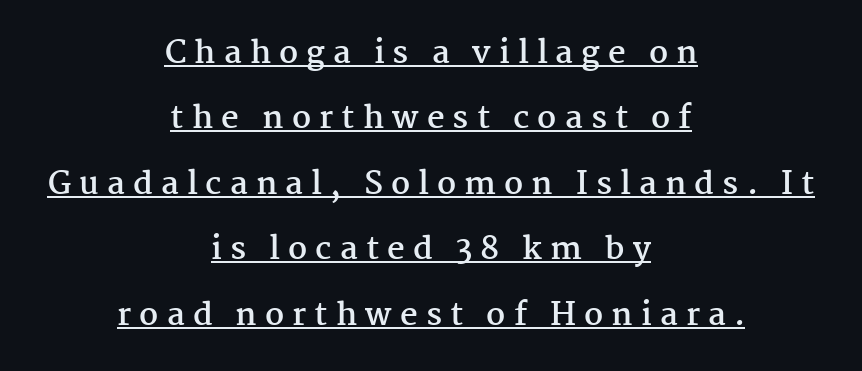
The image shows 31 px semibold serif type, upright; set centered, loose line spacing (2.11x), unusually wide letter spacing (+0.26 em), underlined; medium stroke contrast and a medium x-height.
